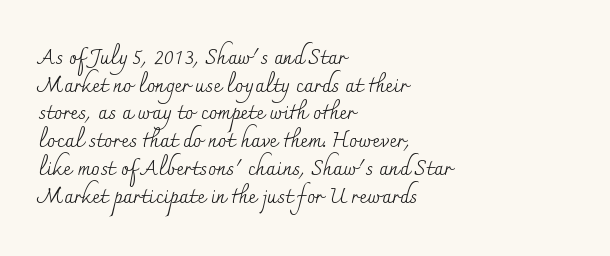
Leftover space on each line is placed entirely after the last word. Check the space under the baseline: it is left empty. This reads as an unemphasized weight, regular at the heaviest. Caption: standard tracking, unaltered.
